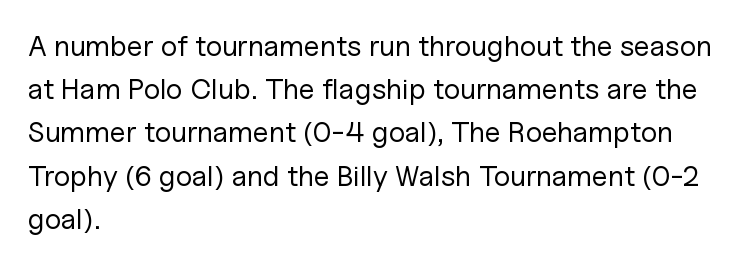
The image shows 29 px regular-weight sans-serif type, upright; set left-aligned, normal line spacing (1.49x), normal letter spacing, not underlined; low stroke contrast and a medium x-height.
